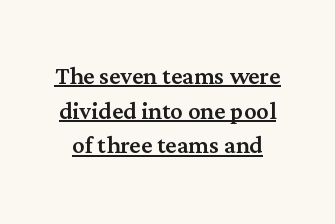
{"serif": "yes", "italic": "no", "width": "normal", "stroke_contrast": "medium", "x_height": "medium", "monospaced": "no", "underline": "yes", "line_spacing": "tight", "line_spacing_ratio": 1.12, "letter_spacing": "normal", "letter_spacing_em": 0.0, "glyph_px": 31}
